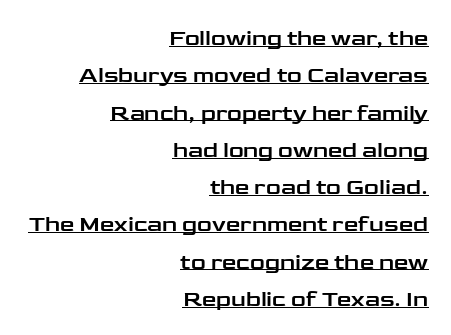
Q: Is the text italic (slanted)? A: No, it is upright.
Q: Is the text underlined? A: Yes.
Q: How is the paragraph aligned? A: Right-aligned.
Q: Is the spacing between letters normal or unusually wide? A: Normal.
Q: Is the spacing between lines tight, normal or loose? A: Normal.
